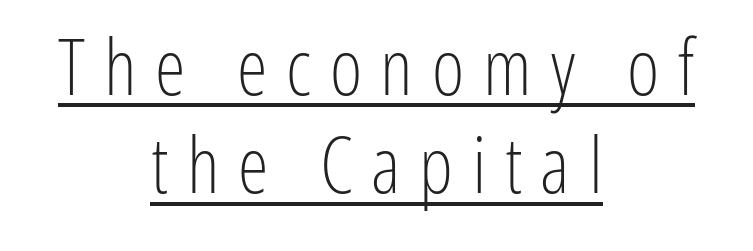
The image shows 78 px light, condensed sans-serif type, upright; set centered, normal line spacing (1.26x), unusually wide letter spacing (+0.24 em), underlined; low stroke contrast and a medium x-height.
